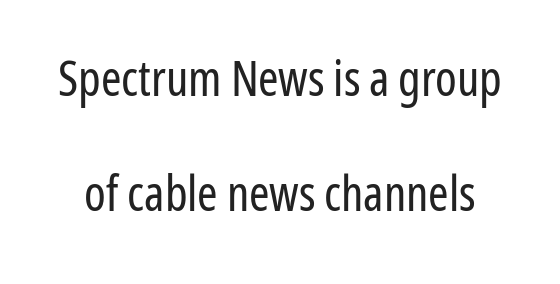
Q: Is the text bold? A: No.
Q: Is the text italic (slanted)? A: No, it is upright.
Q: Is the typeface a serif or a sans-serif typeface? A: Sans-serif.
Q: Is the text underlined? A: No.
Q: Is the spacing between letters normal or unusually wide? A: Normal.
Q: Is the spacing between lines tight, normal or loose? A: Loose.
Q: Width (condensed, normal, or wide)? A: Condensed.
Q: Stroke contrast? A: Low.
Q: x-height? A: Medium.
Q: Monospaced? A: No.
